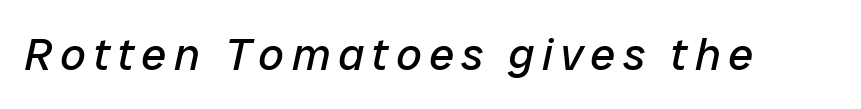
Rendered with sloped, italic letterforms. Check the space under the baseline: it is left empty. Note the varied advance widths — an 'i' is clearly narrower than an 'm'. This reads as an unemphasized weight, regular at the heaviest.
